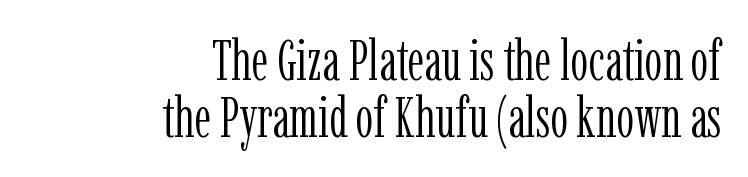
{"serif": "yes", "italic": "no", "bold": "no", "weight": "light", "width": "condensed", "stroke_contrast": "low", "x_height": "medium", "monospaced": "no", "underline": "no", "align": "right", "line_spacing": "tight", "line_spacing_ratio": 1.01, "letter_spacing": "normal", "letter_spacing_em": 0.0, "glyph_px": 56}
